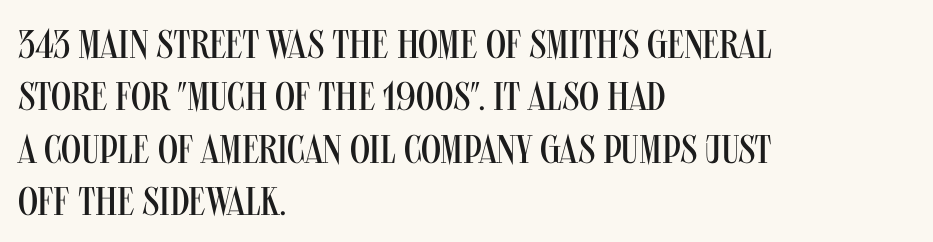
Q: Is the text bold? A: No.
Q: Is the text italic (slanted)? A: No, it is upright.
Q: Is the typeface a serif or a sans-serif typeface? A: Sans-serif.
Q: Is the text underlined? A: No.
Q: How is the paragraph aligned? A: Left-aligned.
Q: Is the spacing between letters normal or unusually wide? A: Normal.
Q: Is the spacing between lines tight, normal or loose? A: Normal.
Q: Width (condensed, normal, or wide)? A: Condensed.
Q: Stroke contrast? A: Medium.
Q: x-height? A: Large.
Q: Monospaced? A: No.
